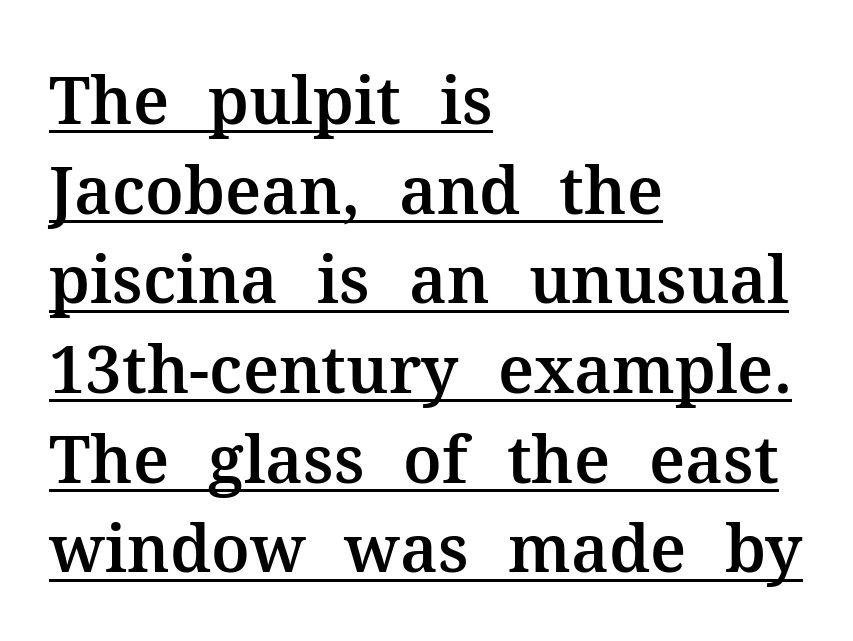
The image shows 65 px serif type, upright; set left-aligned, normal line spacing (1.38x), normal letter spacing, underlined; medium stroke contrast and a medium x-height.
